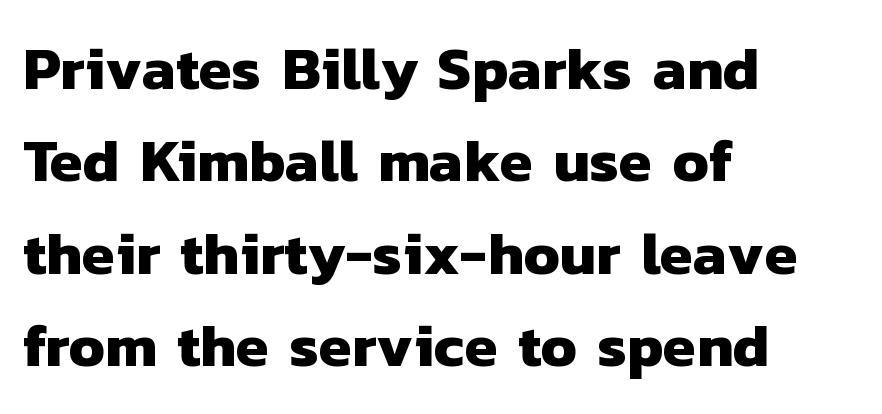
Think of a printed novel: that variable character pitch is what you see here. Nothing sits at the stroke ends, so this counts as sans-serif. Rule under the text: the space is simply empty. The line texture is even and compact thanks to regular tracking. Typographic density is high because the face is bold.
